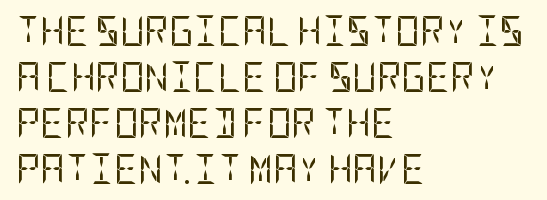
{"serif": "no", "italic": "no", "bold": "no", "weight": "regular", "width": "condensed", "stroke_contrast": "low", "x_height": "large", "underline": "no", "align": "left", "line_spacing": "normal", "line_spacing_ratio": 1.53, "letter_spacing": "normal", "letter_spacing_em": 0.0, "glyph_px": 30}
